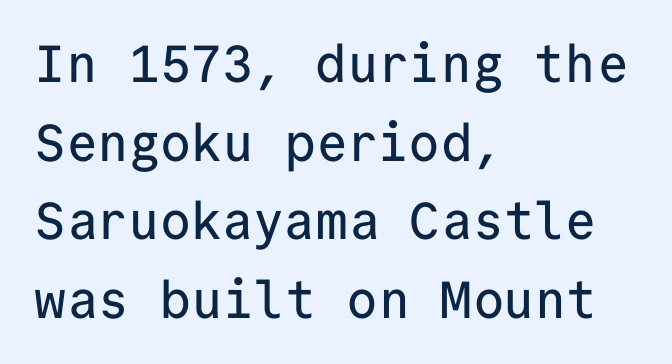
Q: Is the text italic (slanted)? A: No, it is upright.
Q: Is the typeface a serif or a sans-serif typeface? A: Sans-serif.
Q: Is the text underlined? A: No.
Q: How is the paragraph aligned? A: Left-aligned.
Q: Is the spacing between letters normal or unusually wide? A: Normal.
Q: Is the spacing between lines tight, normal or loose? A: Normal.
Q: Width (condensed, normal, or wide)? A: Normal.
Q: Stroke contrast? A: Low.
Q: x-height? A: Medium.
Q: Monospaced? A: Yes.
